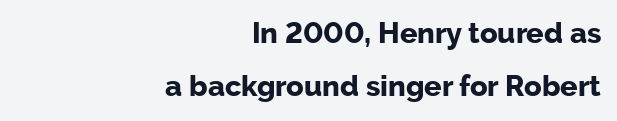
The typeface chosen for these lines omits serifs. If you drew a ruler down the right edge, every line would touch it. The horizontal fit of the characters is conventional and even. The space directly below the letters is spotless.
